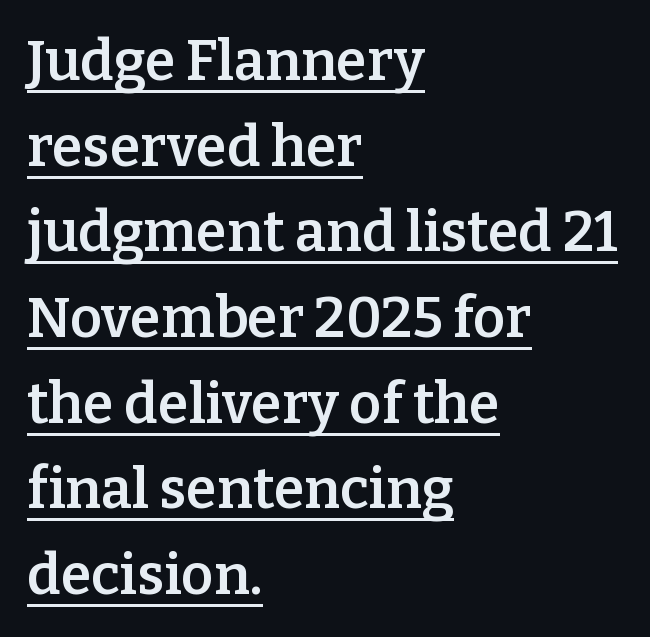
Q: Is the text bold? A: Semi-bold.
Q: Is the text italic (slanted)? A: No, it is upright.
Q: Is the typeface a serif or a sans-serif typeface? A: Serif.
Q: Is the text underlined? A: Yes.
Q: How is the paragraph aligned? A: Left-aligned.
Q: Is the spacing between letters normal or unusually wide? A: Normal.
Q: Is the spacing between lines tight, normal or loose? A: Normal.
Q: Width (condensed, normal, or wide)? A: Normal.
Q: Stroke contrast? A: Low.
Q: x-height? A: Medium.
Q: Monospaced? A: No.
